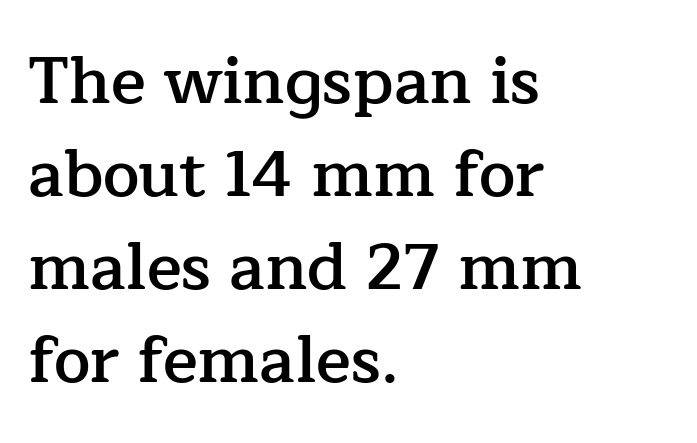
The image shows 65 px semibold serif type, upright; set left-aligned, normal line spacing (1.43x), normal letter spacing, not underlined; low stroke contrast and a medium x-height.
